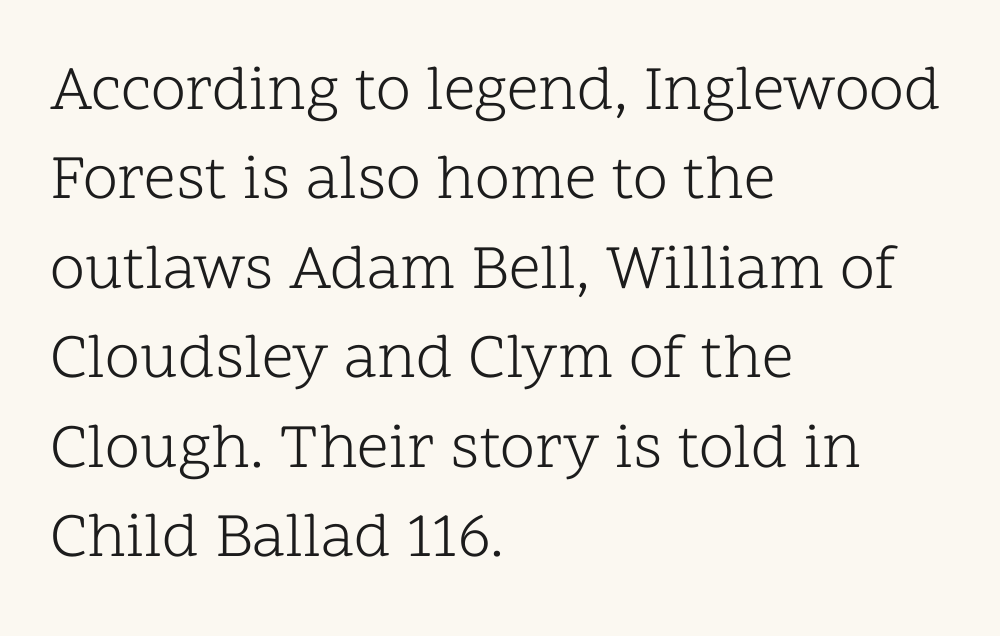
{"serif": "yes", "italic": "no", "bold": "no", "weight": "light", "width": "normal", "stroke_contrast": "low", "x_height": "medium", "monospaced": "no", "underline": "no", "align": "left", "line_spacing": "normal", "line_spacing_ratio": 1.42, "letter_spacing": "normal", "letter_spacing_em": 0.0, "glyph_px": 63}
